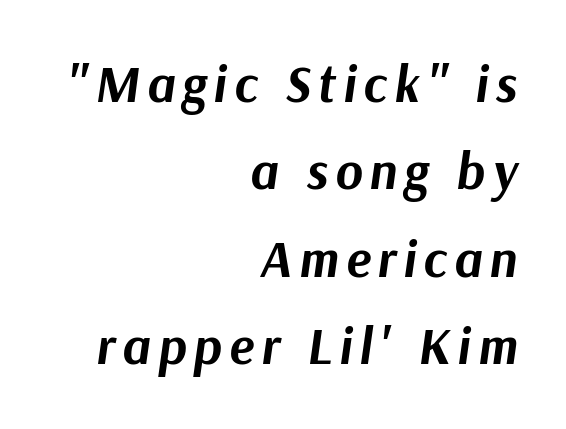
Q: Is the text bold? A: Yes.
Q: Is the text italic (slanted)? A: Yes, it leans right by about 9 degrees.
Q: Is the text underlined? A: No.
Q: How is the paragraph aligned? A: Right-aligned.
Q: Is the spacing between lines tight, normal or loose? A: Normal.
Q: Width (condensed, normal, or wide)? A: Normal.
Q: Stroke contrast? A: Medium.
Q: x-height? A: Medium.
Q: Monospaced? A: No.
